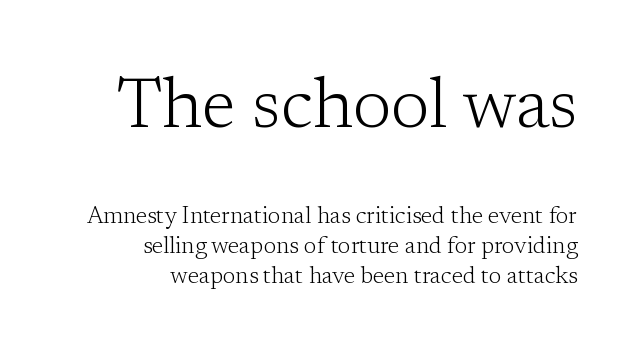
The image shows 70 px light serif type, upright; set right-aligned, normal line spacing (1.3x), normal letter spacing, not underlined; the first (top) block is 3.04x larger; low stroke contrast and a medium x-height.
